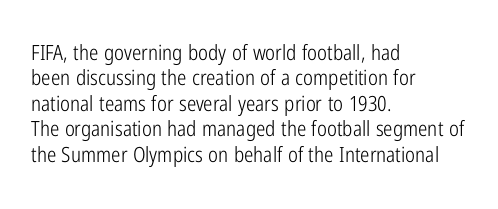
A bare baseline throughout the passage. Line beginnings align vertically; line endings do not. This sample uses plain, unmodified letter spacing. Posture: straight, roman, zero tilt. Is this a heavy cut? Hardly; it is regular or lighter.
